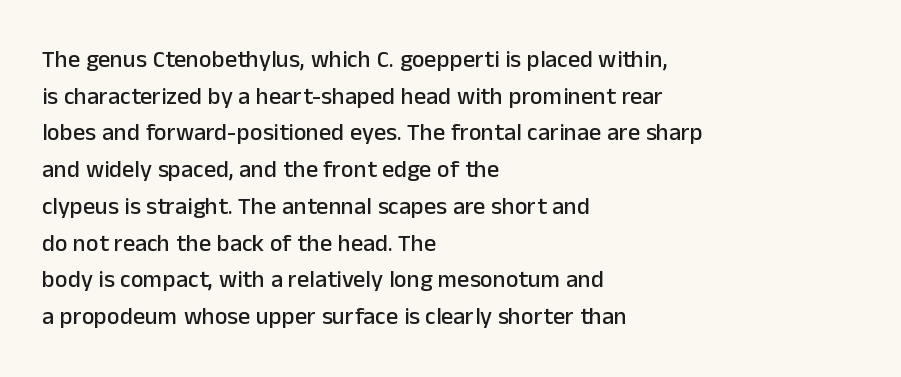
Q: Is the text italic (slanted)? A: No, it is upright.
Q: Is the text underlined? A: No.
Q: How is the paragraph aligned? A: Left-aligned.
Q: Is the spacing between letters normal or unusually wide? A: Normal.
Q: Is the spacing between lines tight, normal or loose? A: Normal.
